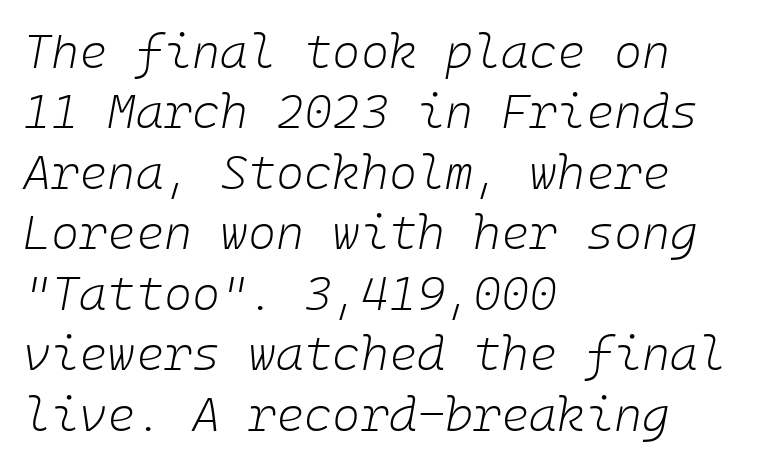
{"italic": "yes", "lean": "right", "slant_degrees": 10, "bold": "no", "weight": "light", "width": "normal", "stroke_contrast": "low", "x_height": "medium", "underline": "no", "align": "left", "line_spacing": "normal", "line_spacing_ratio": 1.26, "letter_spacing": "normal", "letter_spacing_em": 0.0, "glyph_px": 48}
